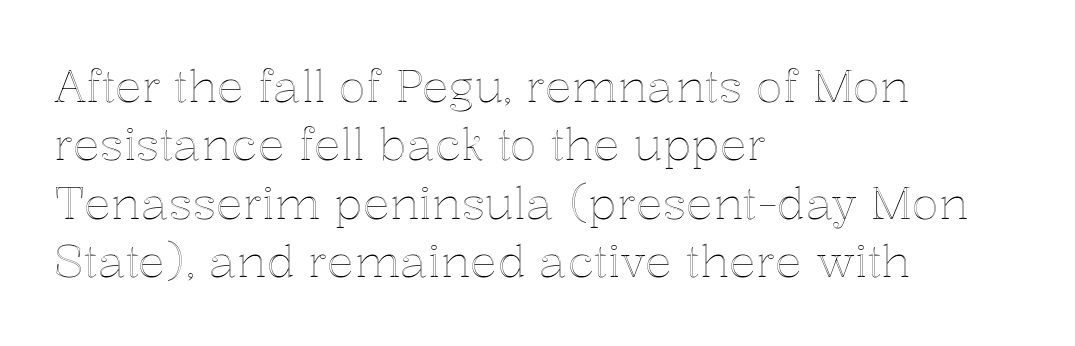
Honestly, there is no underline to notice here at all. Regular leading. The passage shown is typed in a proportional face where columns would drift. No italicization has been applied; the sample stays upright. Line starts are locked; line ends wander. The letterforms sit shoulder to shoulder at normal distance.
